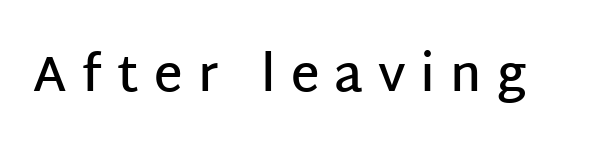
The image shows 50 px semibold sans-serif type, upright; set unusually wide letter spacing (+0.3 em), not underlined; low stroke contrast and a large x-height.
